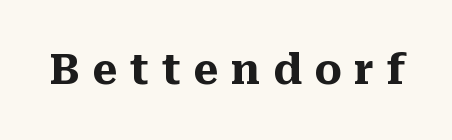
{"serif": "yes", "italic": "no", "bold": "yes", "weight": "heavy", "width": "normal", "stroke_contrast": "medium", "x_height": "medium", "monospaced": "no", "underline": "no", "letter_spacing": "wide", "letter_spacing_em": 0.31, "glyph_px": 41}
